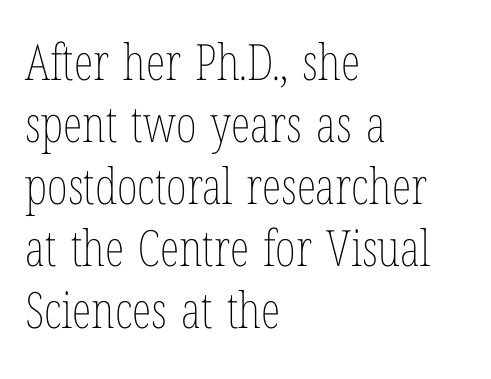
Q: Is the text bold? A: No.
Q: Is the text italic (slanted)? A: No, it is upright.
Q: Is the text underlined? A: No.
Q: How is the paragraph aligned? A: Left-aligned.
Q: Is the spacing between letters normal or unusually wide? A: Normal.
Q: Width (condensed, normal, or wide)? A: Condensed.
Q: Stroke contrast? A: Low.
Q: x-height? A: Medium.
Q: Monospaced? A: No.
